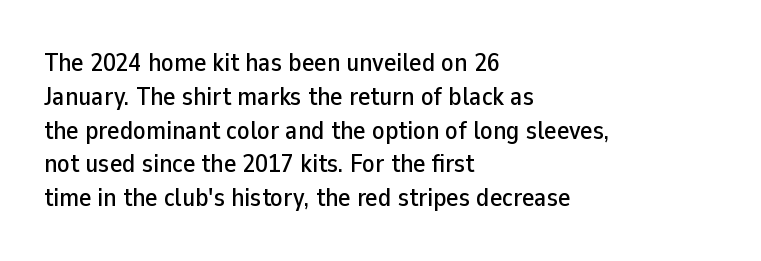
The ragged edge is on the right, which tells us the setting is flush left. How would I describe the line gaps? Plain and ordinary. This is the regular roman posture of the typeface. Only glyphs here, with clear space below each row.
